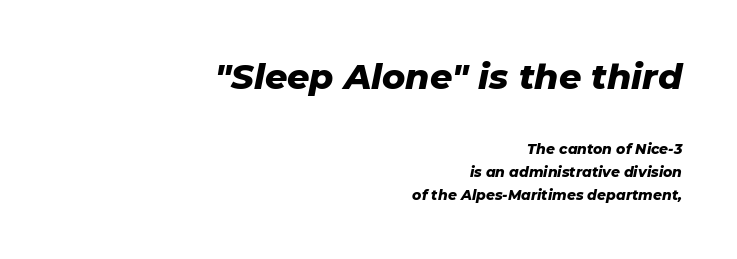
The image shows 35 px heavy type, italic (leaning right); set right-aligned, normal line spacing (1.63x), normal letter spacing, not underlined; the first (top) block is 2.5x larger; low stroke contrast and a medium x-height.
